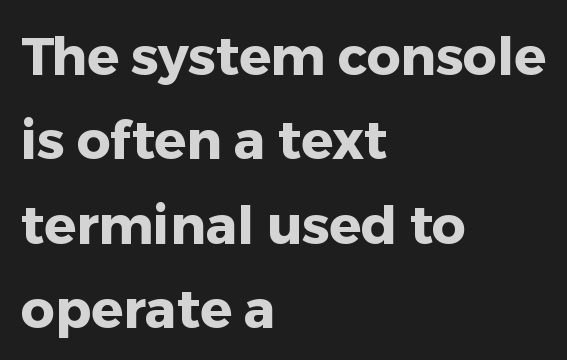
This rendering features lettering with no underline. When letters stand straight like this, we call the style roman or upright. The passage is arranged the way most books set body copy — flush left. Normally led — the rows are evenly, conventionally spaced. Tracking here is standard; glyphs follow each other at the usual distance.
